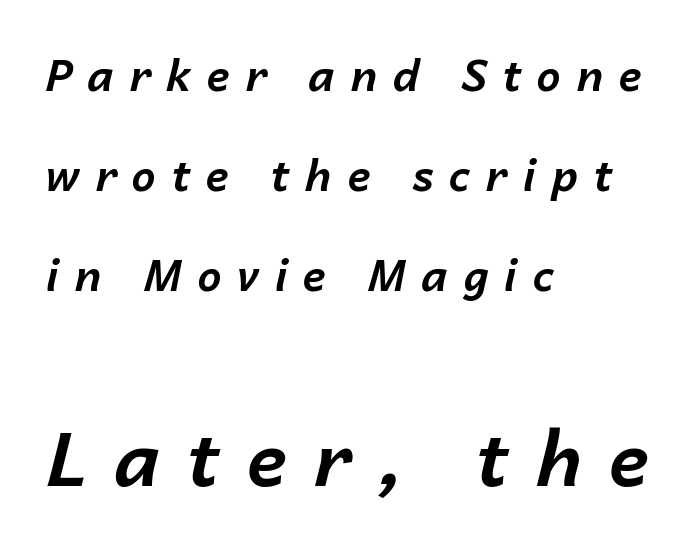
Students, this is bold: see how much ink each stroke carries. These lines were composed using italics. The designer dialed line spacing up above the default. Line beginnings align vertically; line endings do not.
